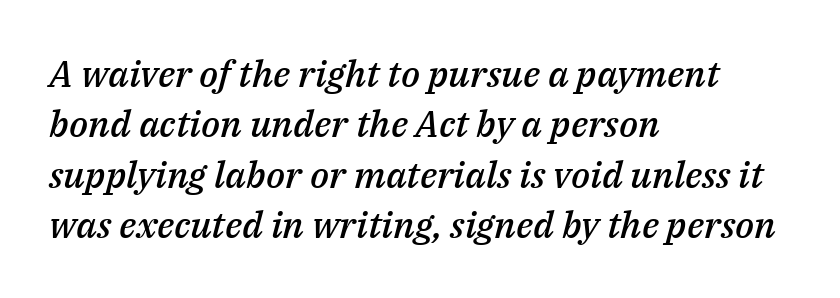
Q: Is the text bold? A: Semi-bold.
Q: Is the text italic (slanted)? A: Yes, it leans right by about 14 degrees.
Q: Is the text underlined? A: No.
Q: How is the paragraph aligned? A: Left-aligned.
Q: Is the spacing between letters normal or unusually wide? A: Normal.
Q: Is the spacing between lines tight, normal or loose? A: Normal.
Q: Width (condensed, normal, or wide)? A: Normal.
Q: Stroke contrast? A: Medium.
Q: x-height? A: Medium.
Q: Monospaced? A: No.
